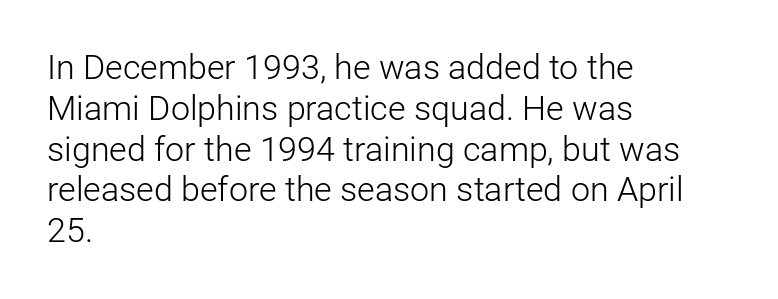
Italic? Not at all — the glyphs are vertical. Caption: face not bold, strokes unweighted. This sample is left-justified, so line endings fall wherever the words run out. Note the varied advance widths — an 'i' is clearly narrower than an 'm'. This rendering employs a face without finishing strokes, i.e., a sans-serif.
